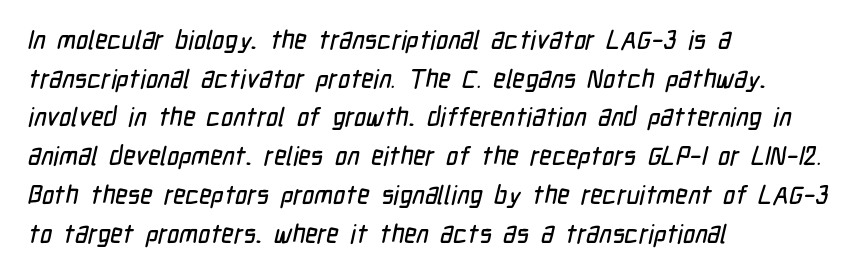
{"underline": "no", "align": "left", "line_spacing": "normal", "line_spacing_ratio": 1.49, "letter_spacing": "normal", "letter_spacing_em": 0.0, "glyph_px": 26}
